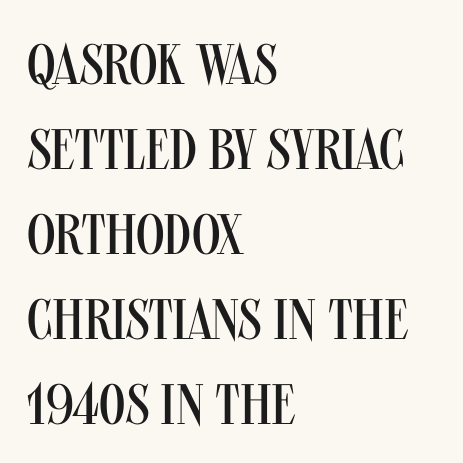
Q: Is the text bold? A: No.
Q: Is the text italic (slanted)? A: No, it is upright.
Q: Is the typeface a serif or a sans-serif typeface? A: Sans-serif.
Q: Is the text underlined? A: No.
Q: How is the paragraph aligned? A: Left-aligned.
Q: Is the spacing between letters normal or unusually wide? A: Normal.
Q: Is the spacing between lines tight, normal or loose? A: Normal.
Q: Width (condensed, normal, or wide)? A: Condensed.
Q: Stroke contrast? A: Medium.
Q: x-height? A: Large.
Q: Monospaced? A: No.
